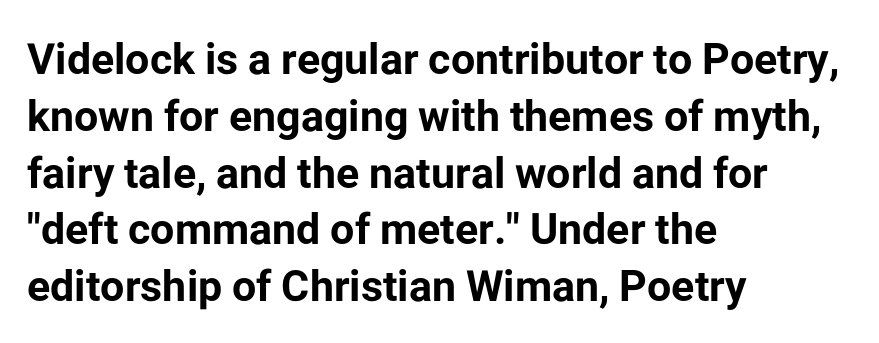
The image shows 43 px bold sans-serif type, upright; set left-aligned, normal line spacing (1.32x), normal letter spacing, not underlined; low stroke contrast and a medium x-height.
